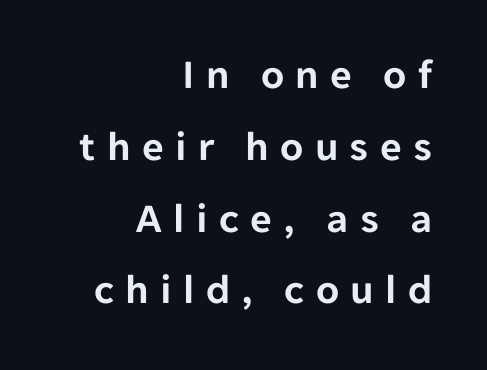
The image shows 42 px sans-serif type, upright; set right-aligned, line spacing 1.71x, unusually wide letter spacing (+0.27 em), not underlined; low stroke contrast and a medium x-height.
